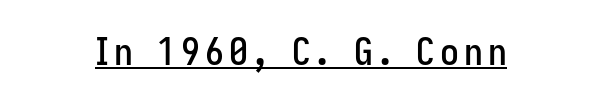
The image shows 38 px condensed sans-serif type, upright; set underlined; low stroke contrast and a medium x-height.
